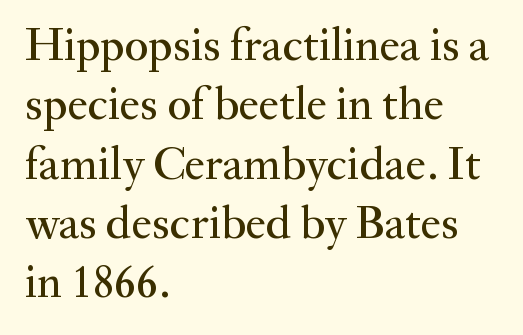
Ascenders rise straight up at ninety degrees. The text block is weighted toward the left margin, trailing off unevenly rightward. Underlining? Definitely not there. The letters advance in unequal steps, a hallmark of proportional type.
